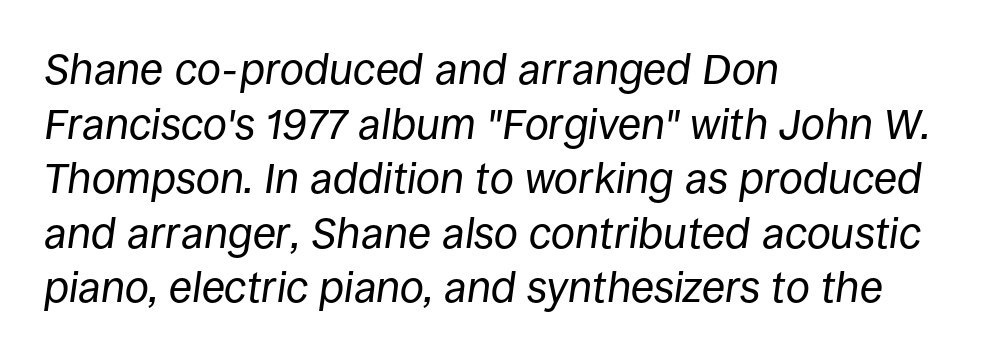
The image shows 43 px regular-weight type, italic (leaning right); set left-aligned, normal line spacing (1.27x), normal letter spacing, not underlined; low stroke contrast and a large x-height.
